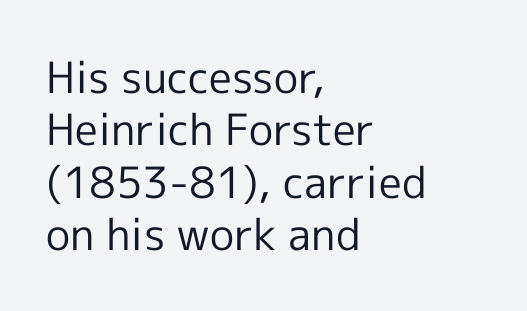
The strip under each line holds only bare page. Do the characters align in a grid? No, the font is proportional. Posture: straight, roman, zero tilt. Between one letter and the next there's only the usual sliver of space. Stroke thickness stays within the range of a standard reading face or lighter.
